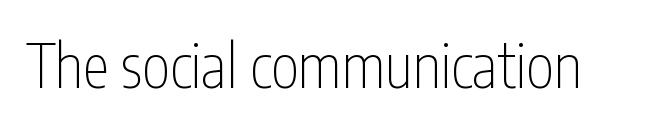
Nothing sits at the stroke ends, so this counts as sans-serif. Descenders hang freely into open space. This sample uses an upright cut, with every glyph sitting square on the baseline. Letters have the restrained weight of plain body copy at most. A typesetter would call this proportional, since set widths differ per character. This sample uses plain, unmodified letter spacing.
